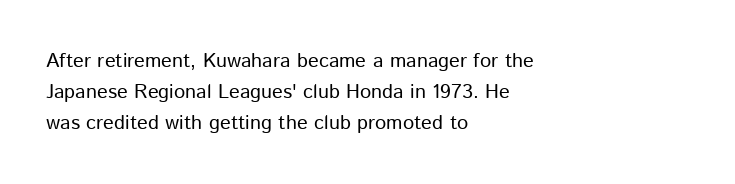
The face looks like a standard text weight, possibly lighter. The type is set solid horizontally, with unmodified tracking. The lettering stays uniformly vertical, giving the passage a roman look. Leading: standard. Casual observation: everything's shoved over to the left.
